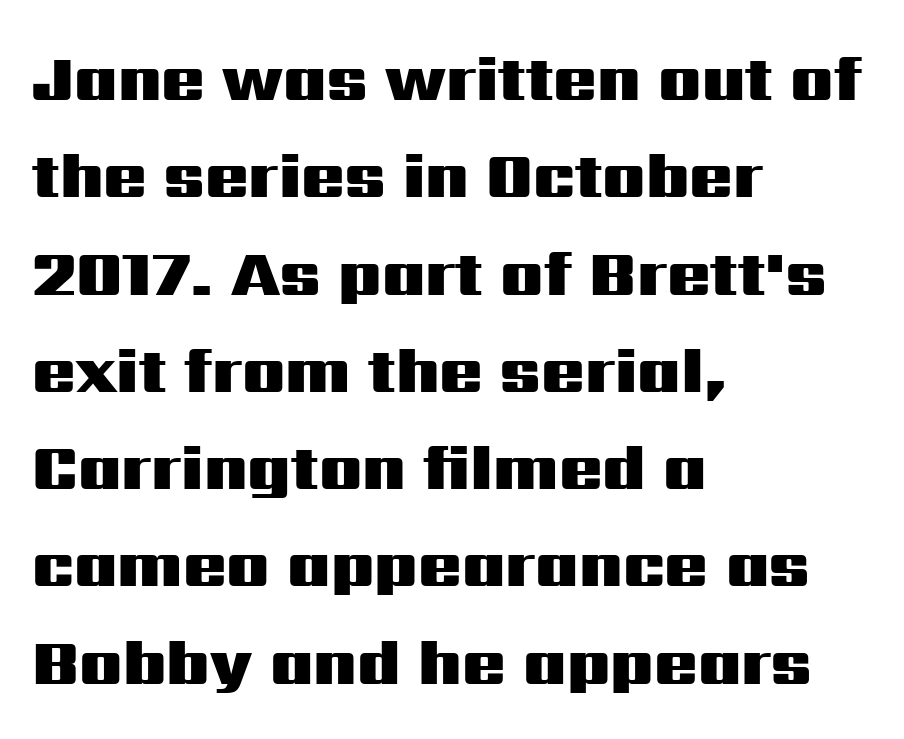
{"serif": "no", "italic": "no", "bold": "yes", "weight": "heavy", "width": "wide", "stroke_contrast": "medium", "x_height": "medium", "monospaced": "no", "underline": "no", "align": "left", "line_spacing": "normal", "line_spacing_ratio": 1.52, "letter_spacing": "normal", "letter_spacing_em": 0.0, "glyph_px": 64}
